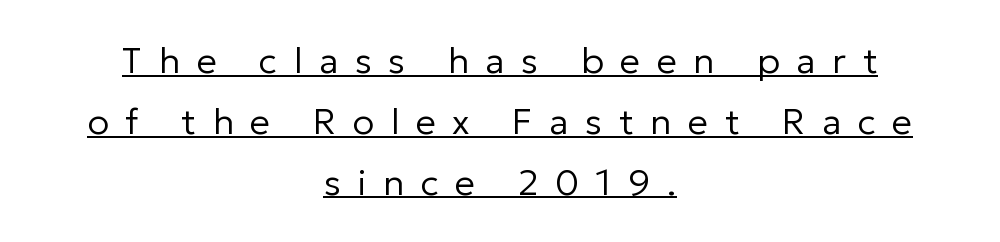
Q: Is the text bold? A: No.
Q: Is the text italic (slanted)? A: No, it is upright.
Q: Is the typeface a serif or a sans-serif typeface? A: Sans-serif.
Q: Is the text underlined? A: Yes.
Q: How is the paragraph aligned? A: Centered.
Q: Is the spacing between letters normal or unusually wide? A: Unusually wide.
Q: Is the spacing between lines tight, normal or loose? A: Normal.
Q: Width (condensed, normal, or wide)? A: Normal.
Q: Stroke contrast? A: Low.
Q: x-height? A: Medium.
Q: Monospaced? A: No.
